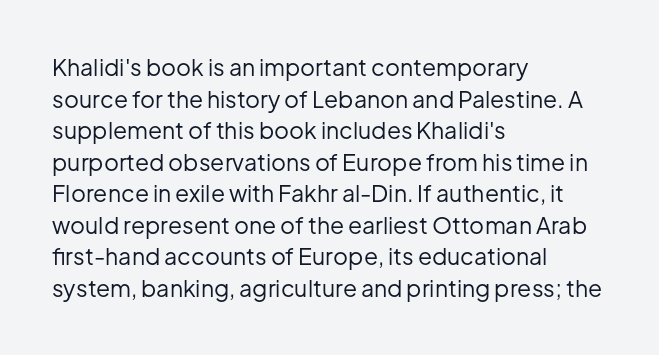
Q: Is the text bold? A: No.
Q: Is the text italic (slanted)? A: No, it is upright.
Q: Is the text underlined? A: No.
Q: How is the paragraph aligned? A: Left-aligned.
Q: Is the spacing between letters normal or unusually wide? A: Normal.
Q: Is the spacing between lines tight, normal or loose? A: Normal.
